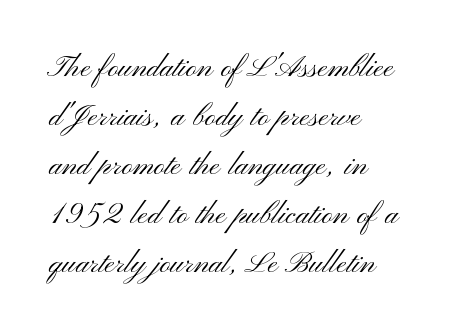
The image shows 38 px light, wide sans-serif type; set left-aligned, normal line spacing (1.29x), normal letter spacing, not underlined; medium stroke contrast and a small x-height.
